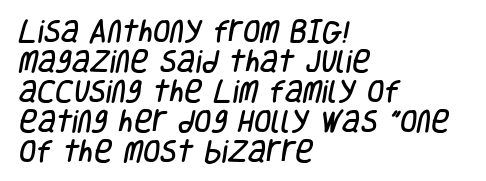
{"underline": "no", "align": "left", "line_spacing_ratio": 1.2, "letter_spacing": "normal", "letter_spacing_em": 0.0, "glyph_px": 25}
